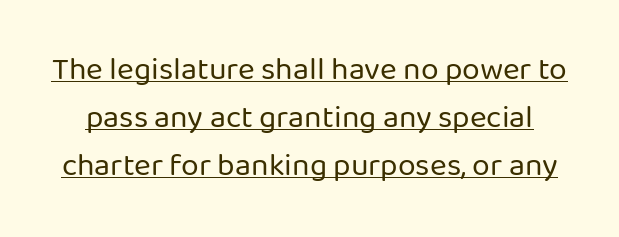
Baseline-to-baseline distance is the conventional proportion of letter height. Does the type have serifs? No, each stem ends abruptly. The cut favours lightness, reaching ordinary text weight at its darkest. This rendering leaves character spacing at its baseline value. Posture: upright roman. Spacing verdict: proportional, widths tailored to each character.
